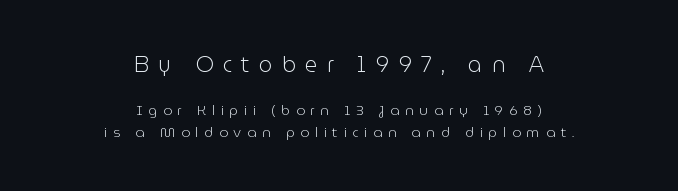
Q: Is the text bold? A: No.
Q: Is the text italic (slanted)? A: No, it is upright.
Q: Is the text underlined? A: No.
Q: How is the paragraph aligned? A: Centered.
Q: Is the spacing between letters normal or unusually wide? A: Unusually wide.
Q: Is the spacing between lines tight, normal or loose? A: Normal.
Q: Which block of text is set in a larger size, the first (top) or the second (bottom)? A: The first (top) one.
